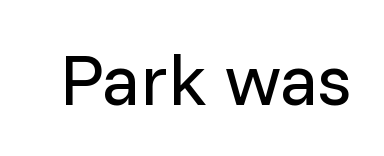
{"serif": "no", "italic": "no", "bold": "no", "weight": "regular", "width": "normal", "stroke_contrast": "low", "x_height": "medium", "monospaced": "no", "underline": "no", "letter_spacing": "normal", "letter_spacing_em": 0.0, "glyph_px": 73}
